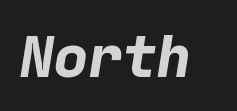
Q: Is the text bold? A: Yes.
Q: Is the typeface a serif or a sans-serif typeface? A: Sans-serif.
Q: Is the text underlined? A: No.
Q: Is the spacing between letters normal or unusually wide? A: Normal.
Q: Width (condensed, normal, or wide)? A: Normal.
Q: Stroke contrast? A: Low.
Q: x-height? A: Medium.
